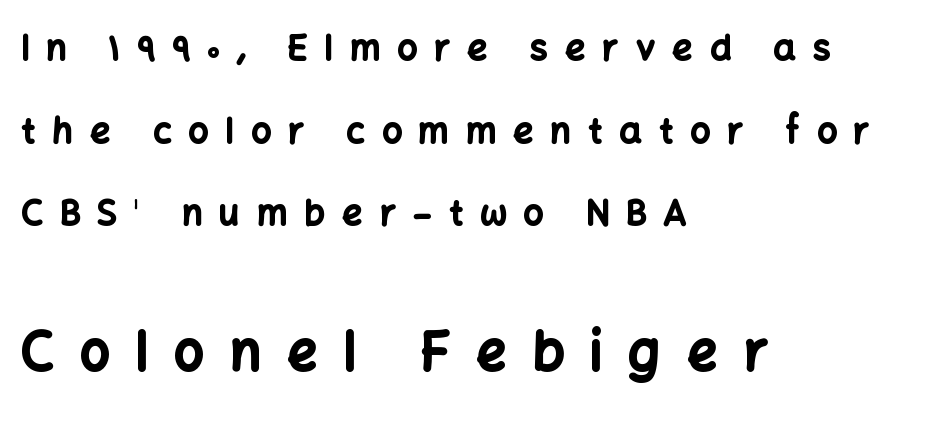
{"serif": "no", "italic": "no", "bold": "yes", "weight": "bold", "width": "normal", "stroke_contrast": "low", "x_height": "medium", "monospaced": "no", "underline": "no", "align": "left", "line_spacing": "loose", "line_spacing_ratio": 2.36, "letter_spacing": "wide", "letter_spacing_em": 0.49, "larger_block": "second", "size_ratio": 1.51, "glyph_px": 53}
